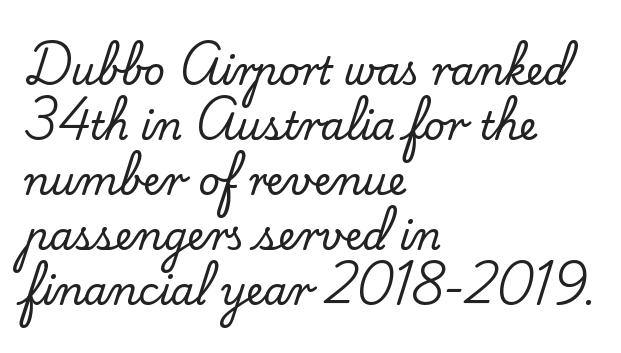
Compared with typical body copy, the letter spacing here is the same. Vertical spacing — default. This rendering uses left alignment, leaving the right contour irregular.
